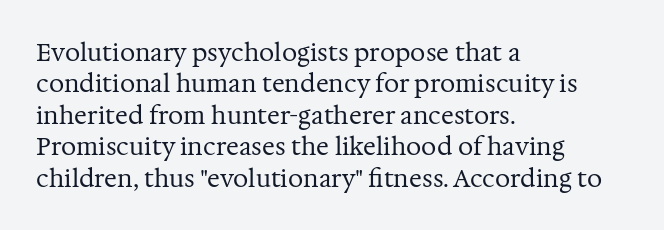
{"italic": "no", "bold": "no", "underline": "no", "align": "left", "line_spacing": "normal", "line_spacing_ratio": 1.31, "letter_spacing": "normal", "letter_spacing_em": 0.0, "glyph_px": 24}
